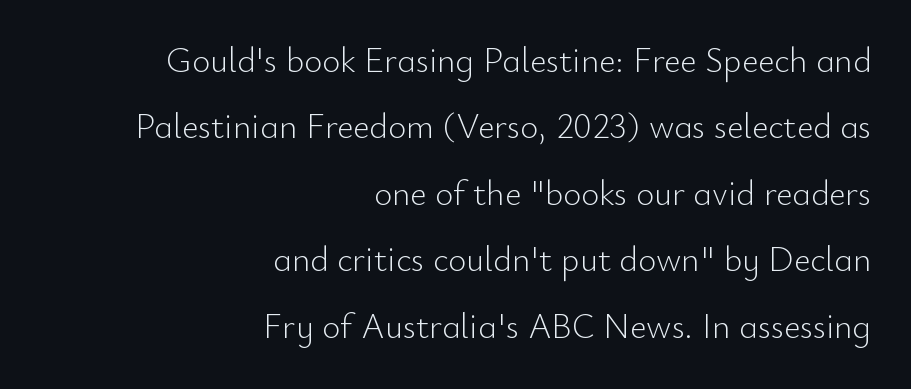
Inter-character spacing is left at the font's built-in metrics. Vertically, the passage feels expansive, rows floating well apart. The letters carry no serifs — their stems end cleanly without finishing strokes. Each row of text sits above clean, open space.
